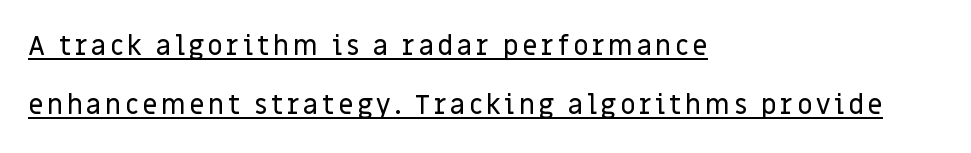
The image shows 27 px text type, upright; set left-aligned, loose line spacing (2.19x), underlined.
